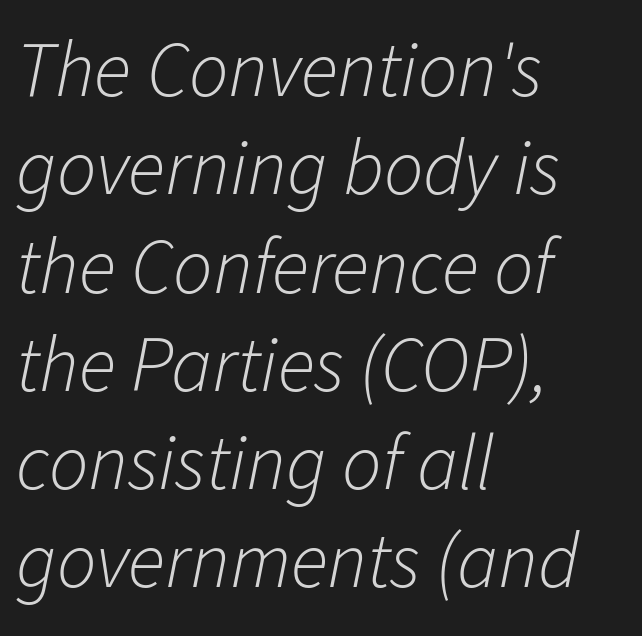
Q: Is the text bold? A: No.
Q: Is the text italic (slanted)? A: Yes, it leans right by about 11 degrees.
Q: Is the text underlined? A: No.
Q: How is the paragraph aligned? A: Left-aligned.
Q: Is the spacing between letters normal or unusually wide? A: Normal.
Q: Is the spacing between lines tight, normal or loose? A: Normal.
Q: Width (condensed, normal, or wide)? A: Normal.
Q: Stroke contrast? A: Low.
Q: x-height? A: Medium.
Q: Monospaced? A: No.
